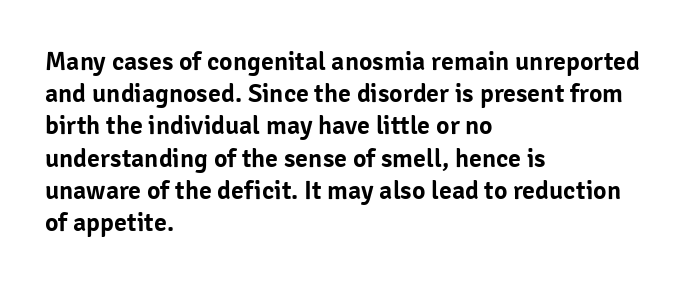
The image shows 26 px text type, upright; set left-aligned, line spacing 1.24x, normal letter spacing, not underlined.
